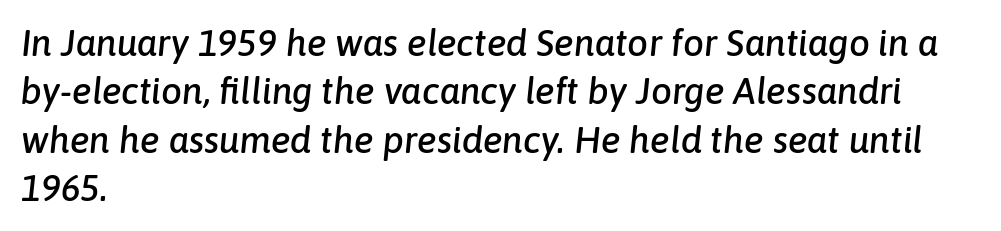
Q: Is the text italic (slanted)? A: Yes, it leans right by about 6 degrees.
Q: Is the text underlined? A: No.
Q: How is the paragraph aligned? A: Left-aligned.
Q: Is the spacing between letters normal or unusually wide? A: Normal.
Q: Is the spacing between lines tight, normal or loose? A: Normal.
Q: Width (condensed, normal, or wide)? A: Normal.
Q: Stroke contrast? A: Low.
Q: x-height? A: Medium.
Q: Monospaced? A: No.
